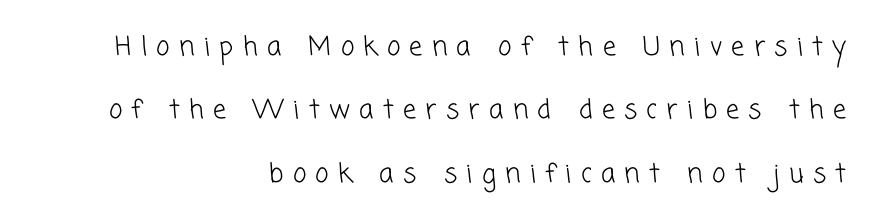
{"bold": "no", "underline": "no", "align": "right", "line_spacing": "loose", "line_spacing_ratio": 2.44, "letter_spacing": "wide", "letter_spacing_em": 0.36, "glyph_px": 26}
